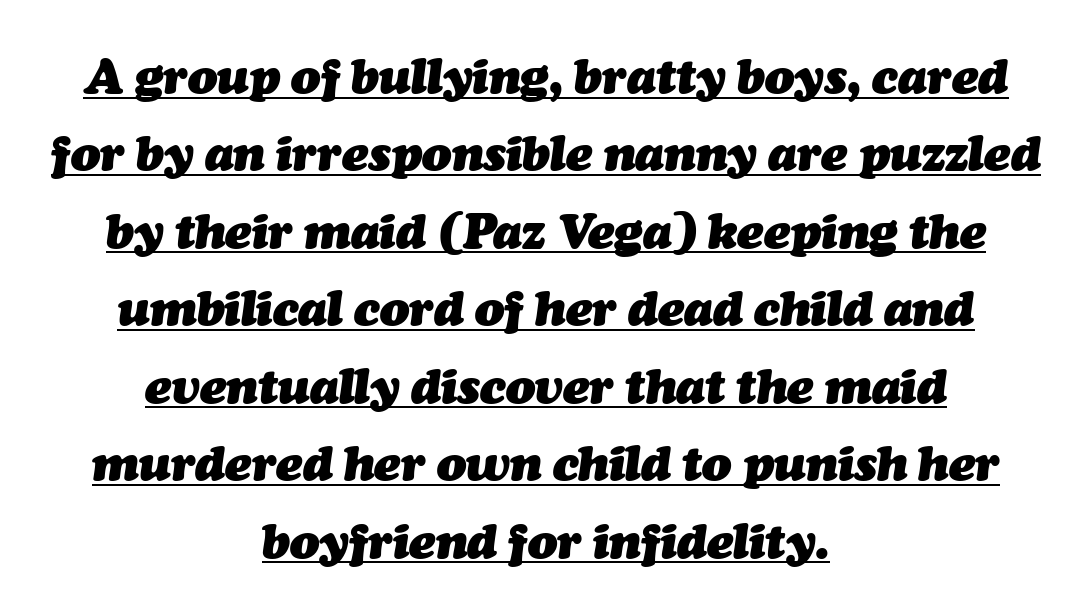
{"italic": "yes", "lean": "right", "slant_degrees": 7, "bold": "yes", "weight": "heavy", "width": "normal", "stroke_contrast": "medium", "x_height": "medium", "monospaced": "no", "underline": "yes", "align": "center", "line_spacing": "normal", "line_spacing_ratio": 1.58, "letter_spacing": "normal", "letter_spacing_em": 0.0, "glyph_px": 49}
